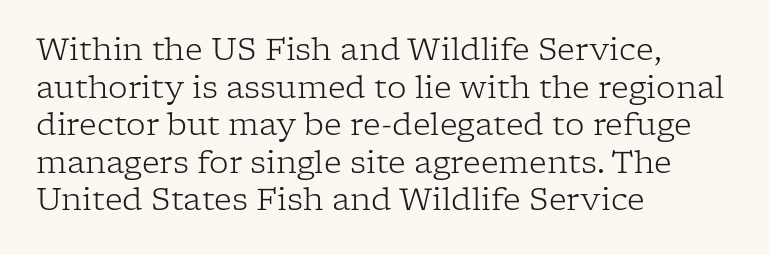
A typesetter would mark this as roman, not italic. This sample has the flowing, uneven cadence of proportional lettering. Unbolded letterforms with no extra heft. The passage is arranged the way most books set body copy — flush left. This sample uses a serif face.
